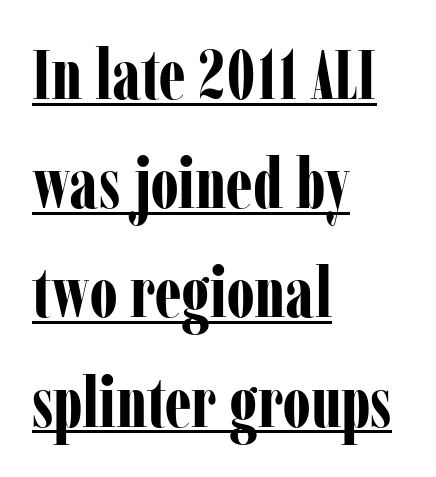
Q: Is the text bold? A: Yes.
Q: Is the text italic (slanted)? A: No, it is upright.
Q: Is the typeface a serif or a sans-serif typeface? A: Serif.
Q: Is the text underlined? A: Yes.
Q: How is the paragraph aligned? A: Left-aligned.
Q: Is the spacing between letters normal or unusually wide? A: Normal.
Q: Is the spacing between lines tight, normal or loose? A: Normal.
Q: Width (condensed, normal, or wide)? A: Condensed.
Q: Stroke contrast? A: Low.
Q: x-height? A: Medium.
Q: Monospaced? A: No.
